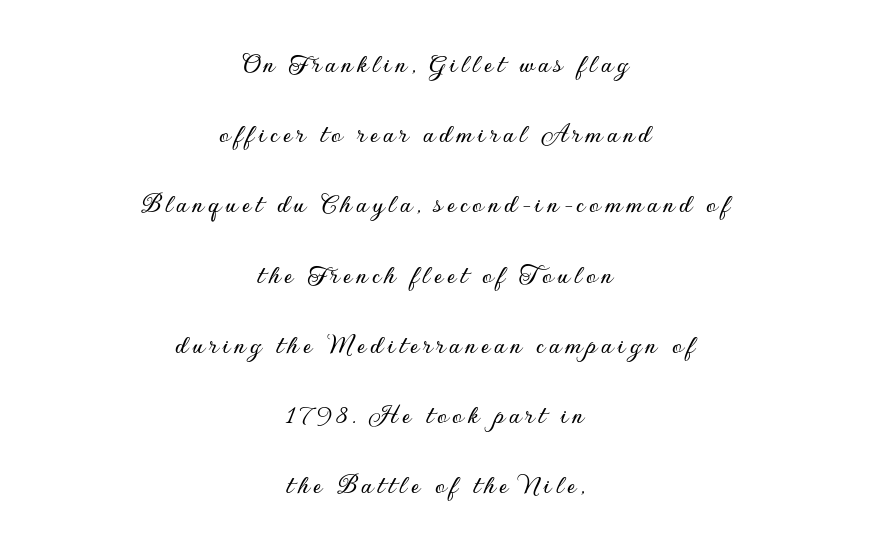
The image shows 29 px sans-serif type; set centered, loose line spacing (2.42x), not underlined; low stroke contrast and a small x-height.
